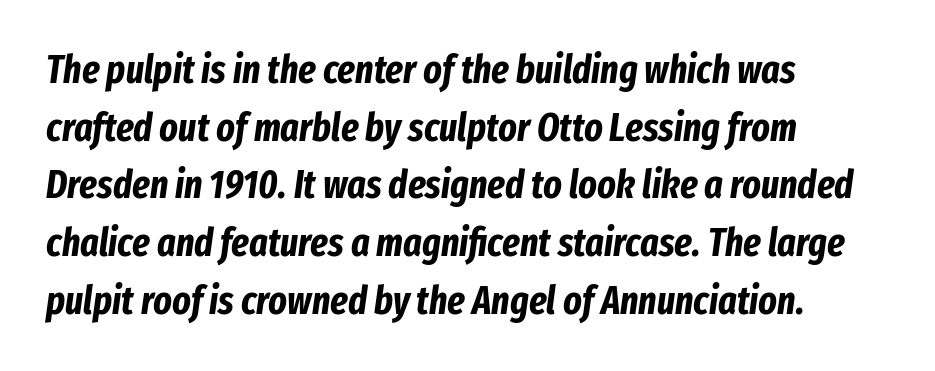
Here the glyphs are tracked normally, forming tight word shapes. These lines were composed using italics. Do the characters align in a grid? No, the font is proportional. The ragged edge is on the right, which tells us the setting is flush left. Honestly, there is no underline to notice here at all.
